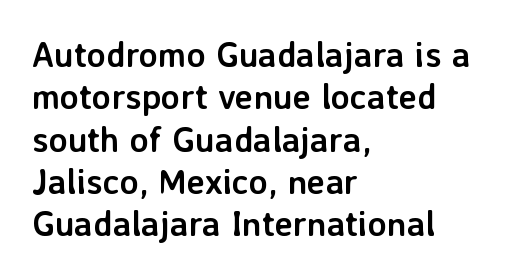
{"serif": "no", "italic": "no", "bold": "yes", "weight": "semibold", "width": "normal", "stroke_contrast": "low", "x_height": "medium", "monospaced": "no", "underline": "no", "align": "left", "line_spacing_ratio": 1.21, "letter_spacing": "normal", "letter_spacing_em": 0.0, "glyph_px": 35}
